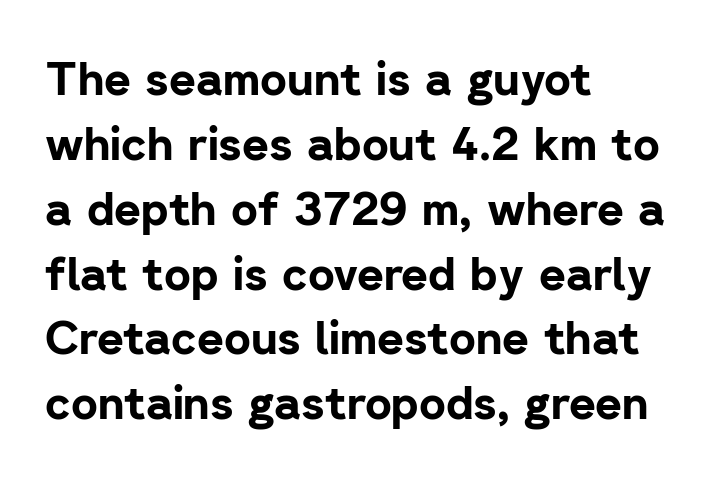
Visually the block forms a straight wall on the left and a jagged coastline on the right. The line texture is even and compact thanks to regular tracking. Does the type have serifs? No, each stem ends abruptly. The typesetting leans heavy: a genuine bold. Regular leading. The zone under the glyphs is completely vacant.
